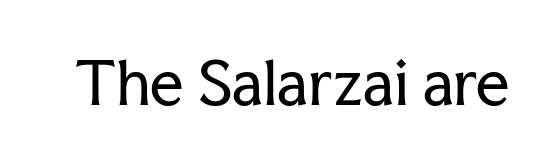
Q: Is the text bold? A: No.
Q: Is the text italic (slanted)? A: No, it is upright.
Q: Is the typeface a serif or a sans-serif typeface? A: Serif.
Q: Is the text underlined? A: No.
Q: Is the spacing between letters normal or unusually wide? A: Normal.
Q: Width (condensed, normal, or wide)? A: Normal.
Q: Stroke contrast? A: Low.
Q: x-height? A: Medium.
Q: Monospaced? A: No.
